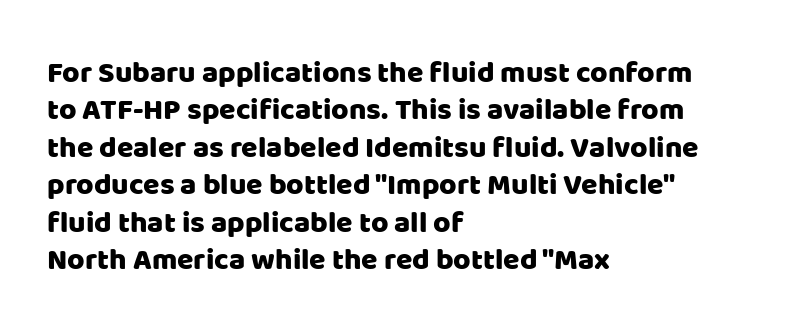
{"serif": "no", "italic": "no", "width": "normal", "stroke_contrast": "low", "x_height": "large", "monospaced": "no", "underline": "no", "align": "left", "line_spacing": "normal", "line_spacing_ratio": 1.25, "letter_spacing": "normal", "letter_spacing_em": 0.0, "glyph_px": 30}
